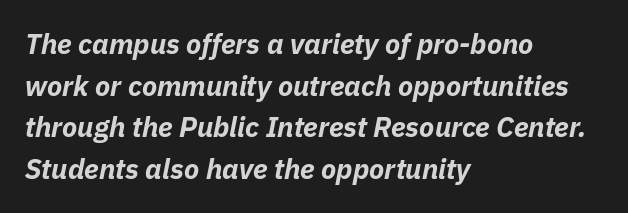
Normally led — the rows are evenly, conventionally spaced. Character widths vary here, with narrow letters taking less room than wide ones. Is the type slanted? Yes — the strokes lean at a clear angle. The passage shown is not underscored anywhere. Pretty heavy lettering here — definitely bold. No extra tracking has been applied to these lines.
